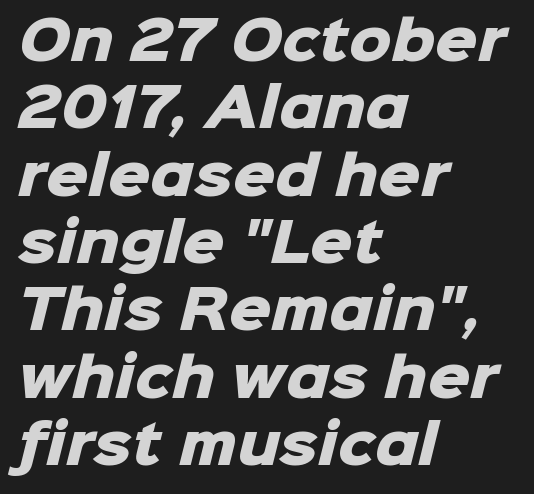
The image shows 53 px heavy sans-serif type; set left-aligned, normal line spacing (1.27x), normal letter spacing, not underlined; low stroke contrast and a medium x-height.
